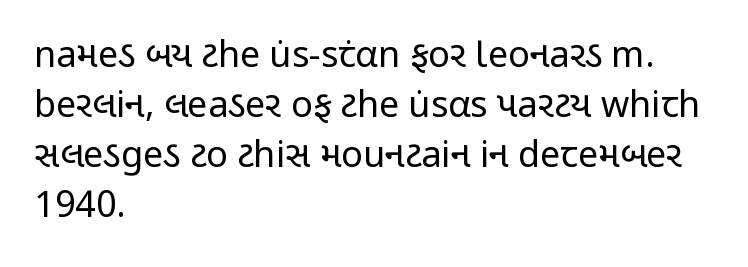
The image shows 36 px regular-weight, condensed sans-serif type, upright; set left-aligned, normal line spacing (1.39x), normal letter spacing, not underlined; low stroke contrast and a medium x-height.
